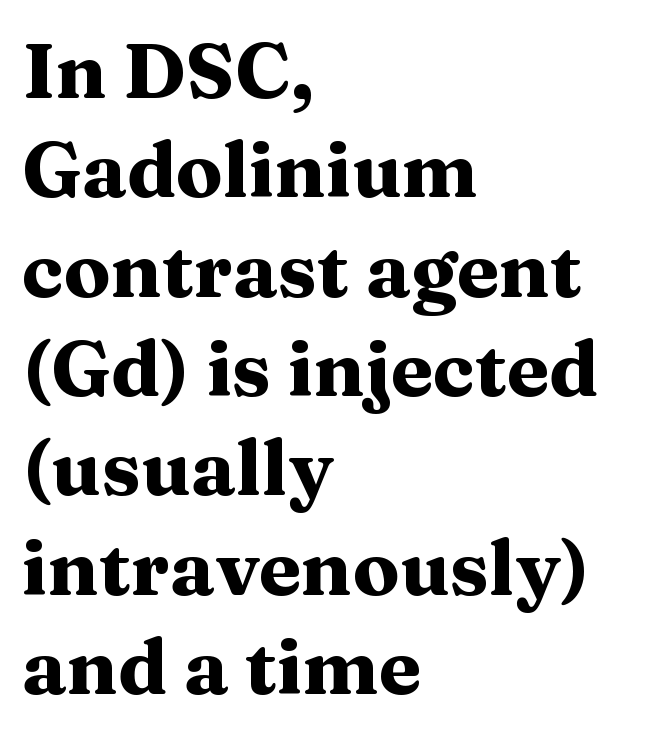
{"serif": "yes", "italic": "no", "bold": "yes", "weight": "heavy", "width": "wide", "stroke_contrast": "medium", "x_height": "medium", "monospaced": "no", "underline": "no", "align": "left", "line_spacing": "normal", "line_spacing_ratio": 1.29, "letter_spacing": "normal", "letter_spacing_em": 0.0, "glyph_px": 77}
